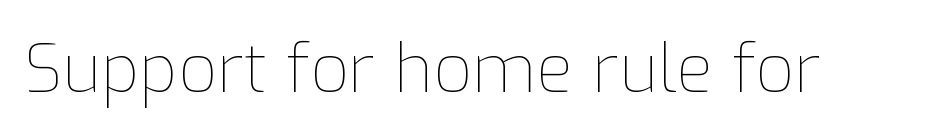
{"italic": "no", "bold": "no", "weight": "thin", "width": "normal", "stroke_contrast": "low", "x_height": "medium", "monospaced": "no", "underline": "no", "letter_spacing": "normal", "letter_spacing_em": 0.0, "glyph_px": 67}
